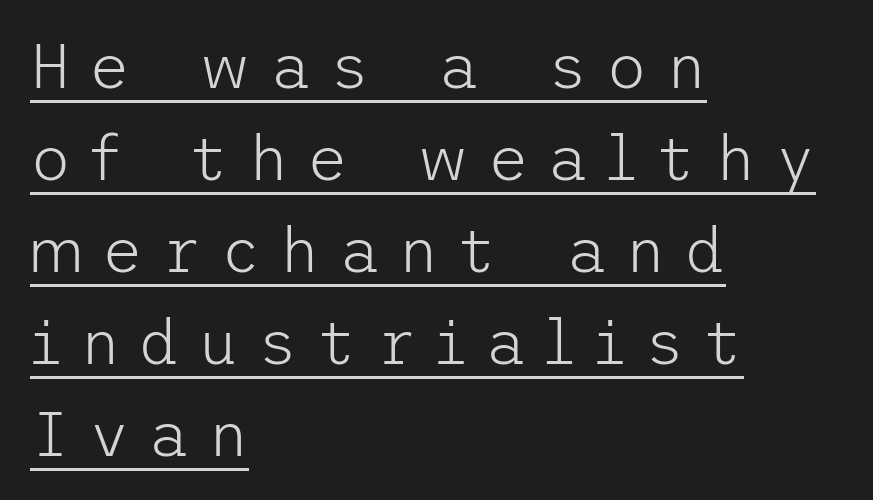
Q: Is the text bold? A: No.
Q: Is the text italic (slanted)? A: No, it is upright.
Q: Is the typeface a serif or a sans-serif typeface? A: Sans-serif.
Q: Is the text underlined? A: Yes.
Q: How is the paragraph aligned? A: Left-aligned.
Q: Is the spacing between letters normal or unusually wide? A: Unusually wide.
Q: Is the spacing between lines tight, normal or loose? A: Normal.
Q: Width (condensed, normal, or wide)? A: Normal.
Q: Stroke contrast? A: Low.
Q: x-height? A: Medium.
